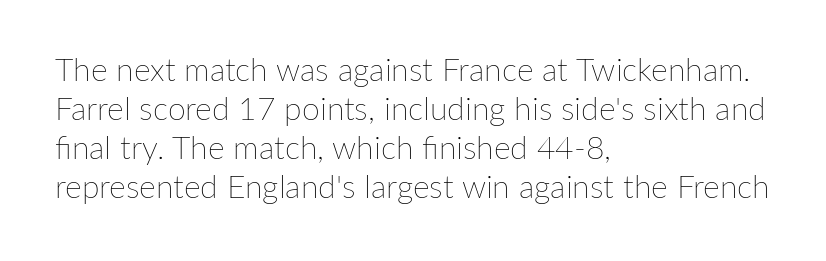
{"italic": "no", "bold": "no", "weight": "thin", "width": "normal", "stroke_contrast": "low", "x_height": "medium", "monospaced": "no", "underline": "no", "align": "left", "line_spacing_ratio": 1.22, "letter_spacing": "normal", "letter_spacing_em": 0.0, "glyph_px": 32}
